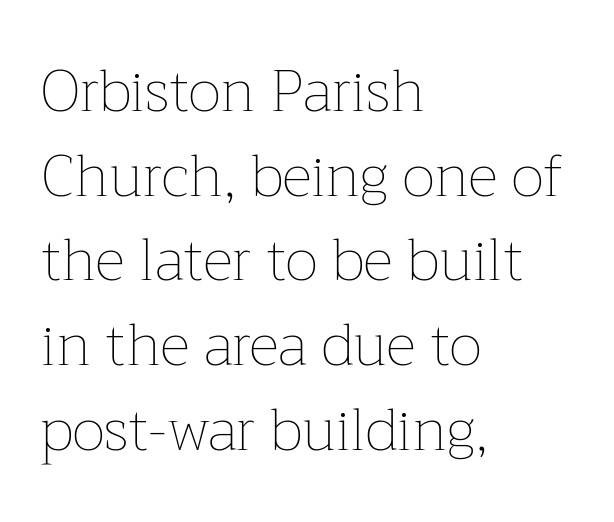
Q: Is the text bold? A: No.
Q: Is the text italic (slanted)? A: No, it is upright.
Q: Is the text underlined? A: No.
Q: How is the paragraph aligned? A: Left-aligned.
Q: Is the spacing between letters normal or unusually wide? A: Normal.
Q: Is the spacing between lines tight, normal or loose? A: Normal.
Q: Width (condensed, normal, or wide)? A: Normal.
Q: Stroke contrast? A: Low.
Q: x-height? A: Medium.
Q: Monospaced? A: No.
